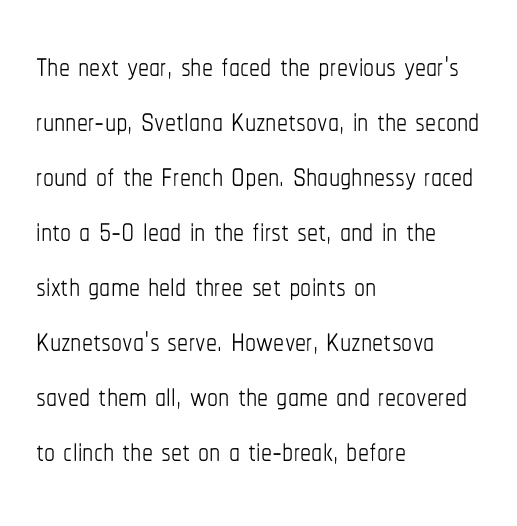
Q: Is the text bold? A: No.
Q: Is the text italic (slanted)? A: No, it is upright.
Q: Is the text underlined? A: No.
Q: How is the paragraph aligned? A: Left-aligned.
Q: Is the spacing between letters normal or unusually wide? A: Normal.
Q: Is the spacing between lines tight, normal or loose? A: Normal.
Q: Width (condensed, normal, or wide)? A: Condensed.
Q: Stroke contrast? A: Low.
Q: x-height? A: Medium.
Q: Monospaced? A: No.
